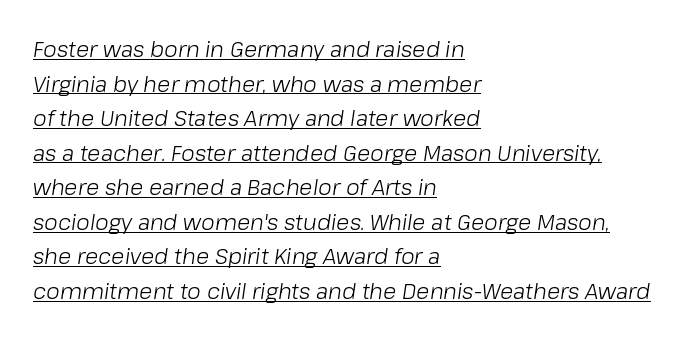
The lettering tilts uniformly, giving the passage an italic look. Notice how the passage keeps a crisp vertical edge on the left only. Decoration check: the copy is underlined. Characters follow at the spacing the type designer built in. Is this a heavy cut? Hardly; it is regular or lighter.
